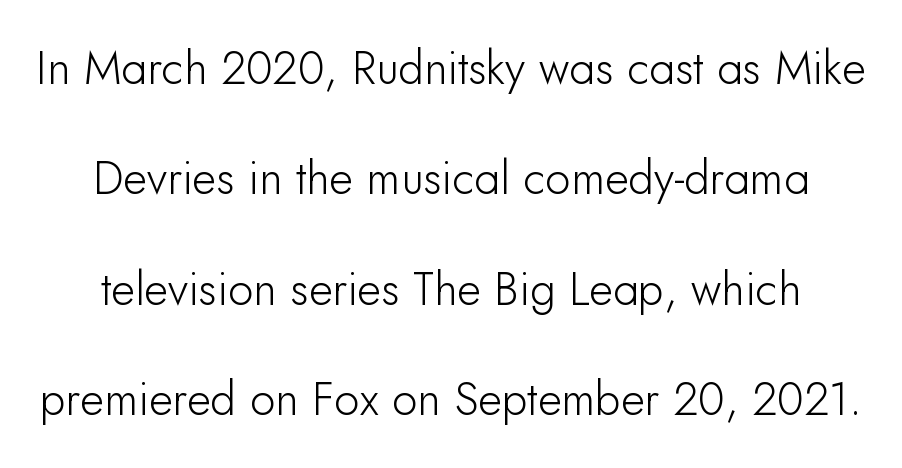
Q: Is the text italic (slanted)? A: No, it is upright.
Q: Is the typeface a serif or a sans-serif typeface? A: Sans-serif.
Q: Is the text underlined? A: No.
Q: Is the spacing between letters normal or unusually wide? A: Normal.
Q: Is the spacing between lines tight, normal or loose? A: Loose.
Q: Width (condensed, normal, or wide)? A: Normal.
Q: Stroke contrast? A: Low.
Q: x-height? A: Small.
Q: Monospaced? A: No.
